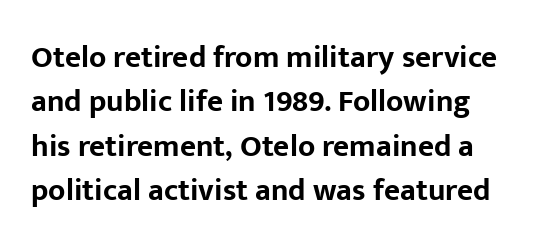
Q: Is the text bold? A: Yes.
Q: Is the text italic (slanted)? A: No, it is upright.
Q: Is the typeface a serif or a sans-serif typeface? A: Sans-serif.
Q: Is the text underlined? A: No.
Q: Is the spacing between letters normal or unusually wide? A: Normal.
Q: Is the spacing between lines tight, normal or loose? A: Normal.
Q: Width (condensed, normal, or wide)? A: Normal.
Q: Stroke contrast? A: Low.
Q: x-height? A: Medium.
Q: Monospaced? A: No.
